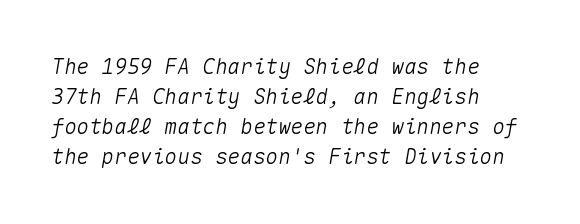
The image shows 21 px text type, italic (leaning right); set left-aligned, normal line spacing (1.43x), normal letter spacing, not underlined.
